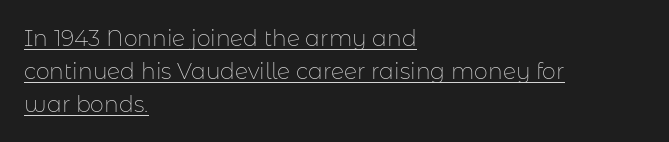
Q: Is the text bold? A: No.
Q: Is the text italic (slanted)? A: No, it is upright.
Q: Is the text underlined? A: Yes.
Q: How is the paragraph aligned? A: Left-aligned.
Q: Is the spacing between letters normal or unusually wide? A: Normal.
Q: Is the spacing between lines tight, normal or loose? A: Normal.
